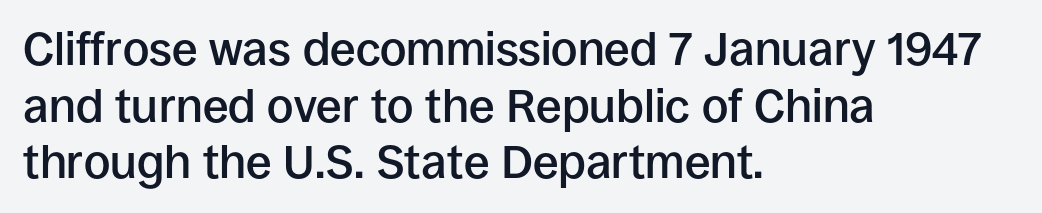
The specimen omits any rule beneath the text block's lines. In terms of letterform style, serifs are entirely absent. Is this a fixed-width face? No — the glyphs have proportional, varying widths. Posture: upright roman. Compared with typical body copy, the letter spacing here is the same.
